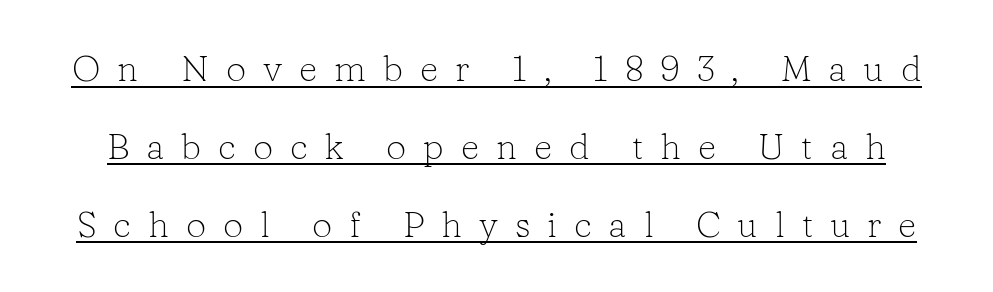
Q: Is the text bold? A: No.
Q: Is the text italic (slanted)? A: No, it is upright.
Q: Is the typeface a serif or a sans-serif typeface? A: Serif.
Q: Is the text underlined? A: Yes.
Q: Is the spacing between letters normal or unusually wide? A: Unusually wide.
Q: Is the spacing between lines tight, normal or loose? A: Loose.
Q: Width (condensed, normal, or wide)? A: Normal.
Q: Stroke contrast? A: Low.
Q: x-height? A: Medium.
Q: Monospaced? A: No.
